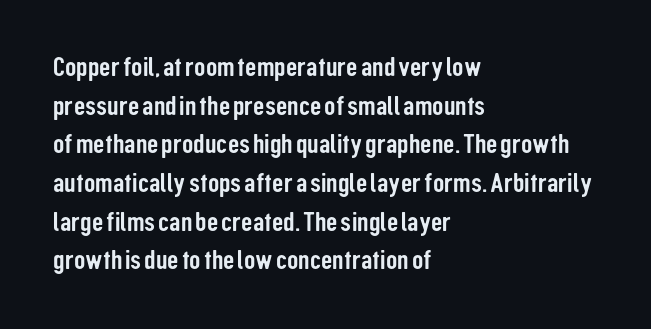
The image shows 28 px condensed sans-serif type, upright; set left-aligned, normal line spacing (1.38x), normal letter spacing, not underlined; low stroke contrast and a medium x-height.
